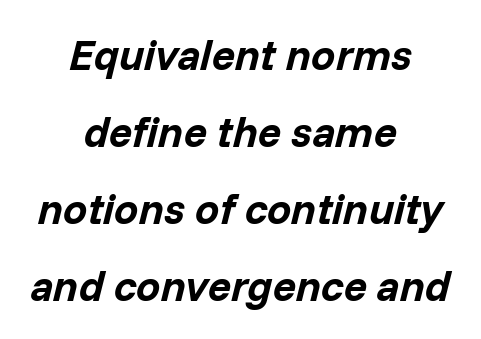
The image shows 43 px bold type, italic (leaning right); set centered, line spacing 1.79x, normal letter spacing, not underlined; low stroke contrast and a medium x-height.
